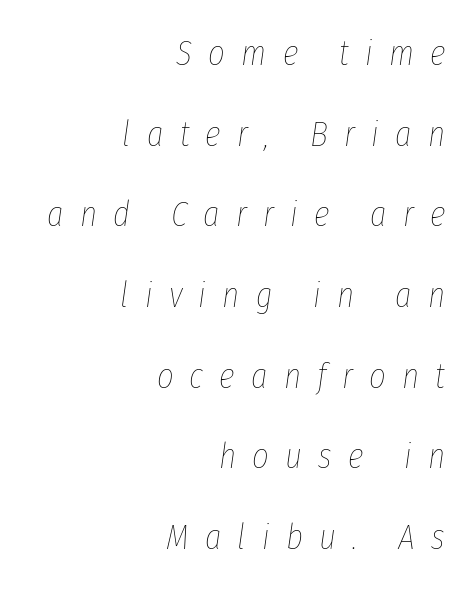
Here the glyphs are tracked loosely, breaking word shapes into spaced letters. Right-aligned paragraph, ragged on the left. Observe the lean: these are italic letterforms. The font is comparable to plain body text, perhaps lighter. The designer dialed line spacing up above the default. Underline: absent.
